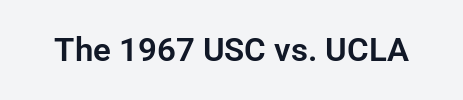
{"serif": "no", "italic": "no", "width": "normal", "stroke_contrast": "low", "x_height": "medium", "monospaced": "no", "underline": "no", "letter_spacing": "normal", "letter_spacing_em": 0.0, "glyph_px": 33}
